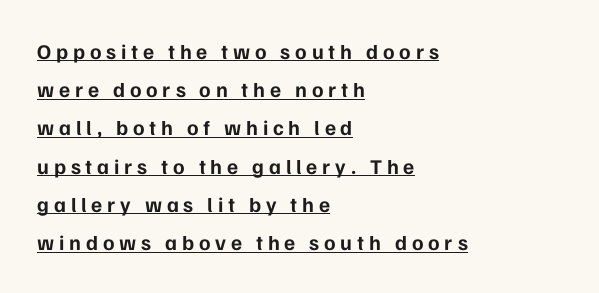
{"italic": "no", "bold": "yes", "underline": "yes", "align": "left", "line_spacing_ratio": 1.82, "letter_spacing": "wide", "letter_spacing_em": 0.23, "glyph_px": 21}
